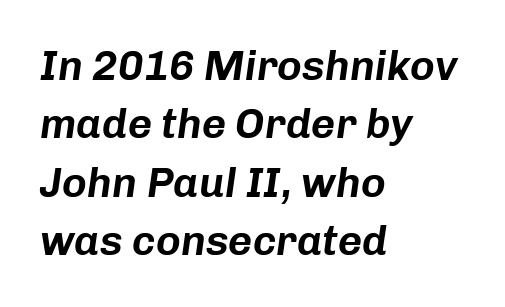
Q: Is the text italic (slanted)? A: Yes, it leans right by about 8 degrees.
Q: Is the text underlined? A: No.
Q: How is the paragraph aligned? A: Left-aligned.
Q: Is the spacing between letters normal or unusually wide? A: Normal.
Q: Is the spacing between lines tight, normal or loose? A: Normal.
Q: Width (condensed, normal, or wide)? A: Normal.
Q: Stroke contrast? A: Low.
Q: x-height? A: Medium.
Q: Monospaced? A: No.
